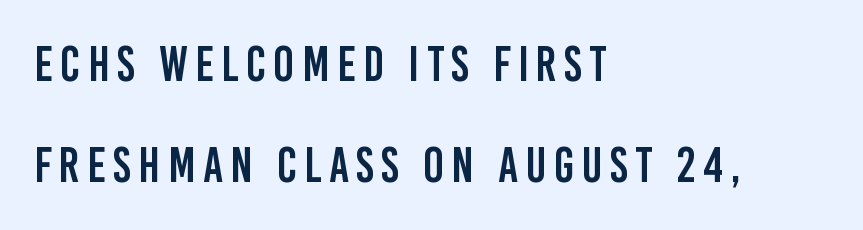
The image shows 49 px condensed sans-serif type, upright; set left-aligned, loose line spacing (2.07x), not underlined; low stroke contrast and a large x-height.
